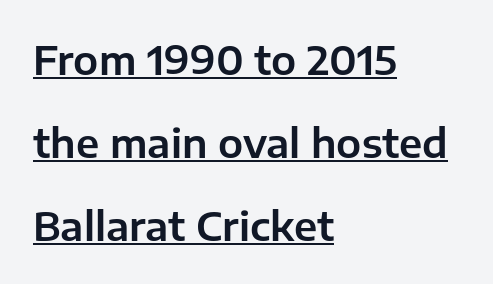
The leading is generous, giving the passage an open texture. The letters advance in unequal steps, a hallmark of proportional type. Vertical strokes here are truly vertical. The passage shown has conventional tracking throughout. These lines are set flush left with a ragged right edge. Observe the absence of serifs on each vertical stroke in this sample.
